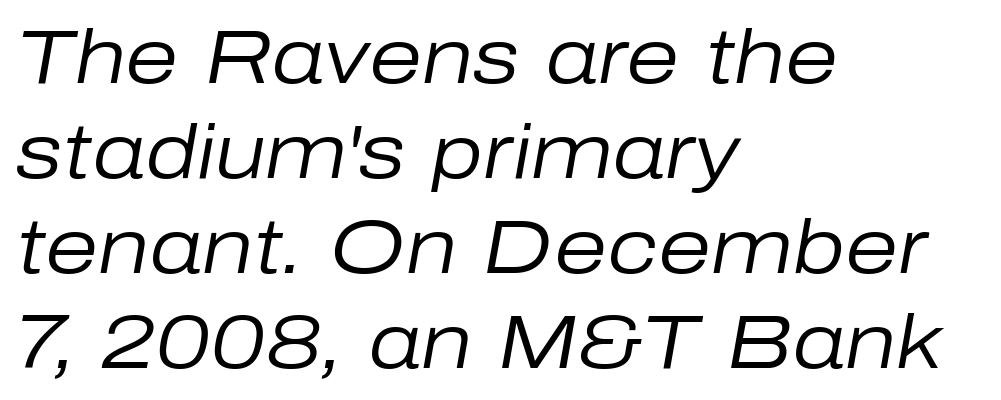
Q: Is the text bold? A: No.
Q: Is the text italic (slanted)? A: Yes, it leans right by about 10 degrees.
Q: Is the text underlined? A: No.
Q: How is the paragraph aligned? A: Left-aligned.
Q: Is the spacing between letters normal or unusually wide? A: Normal.
Q: Is the spacing between lines tight, normal or loose? A: Normal.
Q: Width (condensed, normal, or wide)? A: Normal.
Q: Stroke contrast? A: Low.
Q: x-height? A: Medium.
Q: Monospaced? A: No.
